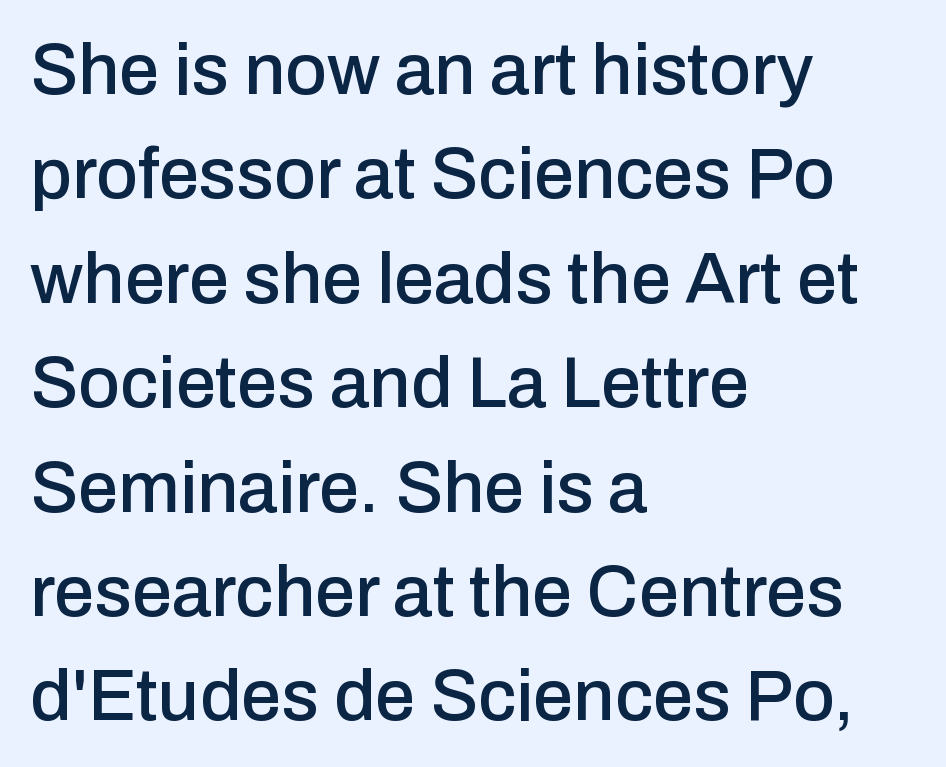
Q: Is the text italic (slanted)? A: No, it is upright.
Q: Is the typeface a serif or a sans-serif typeface? A: Sans-serif.
Q: Is the text underlined? A: No.
Q: How is the paragraph aligned? A: Left-aligned.
Q: Is the spacing between letters normal or unusually wide? A: Normal.
Q: Is the spacing between lines tight, normal or loose? A: Normal.
Q: Width (condensed, normal, or wide)? A: Normal.
Q: Stroke contrast? A: Low.
Q: x-height? A: Medium.
Q: Monospaced? A: No.
